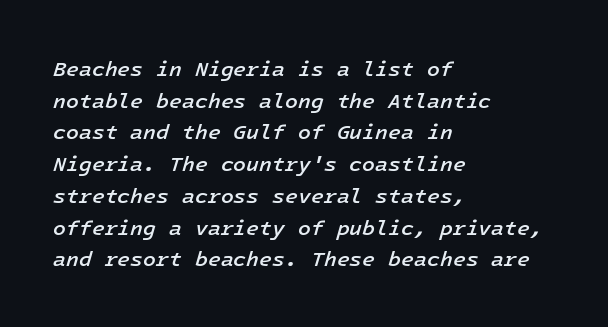
The image shows 21 px text type, italic (leaning right); set left-aligned, normal line spacing (1.51x), normal letter spacing, not underlined.
